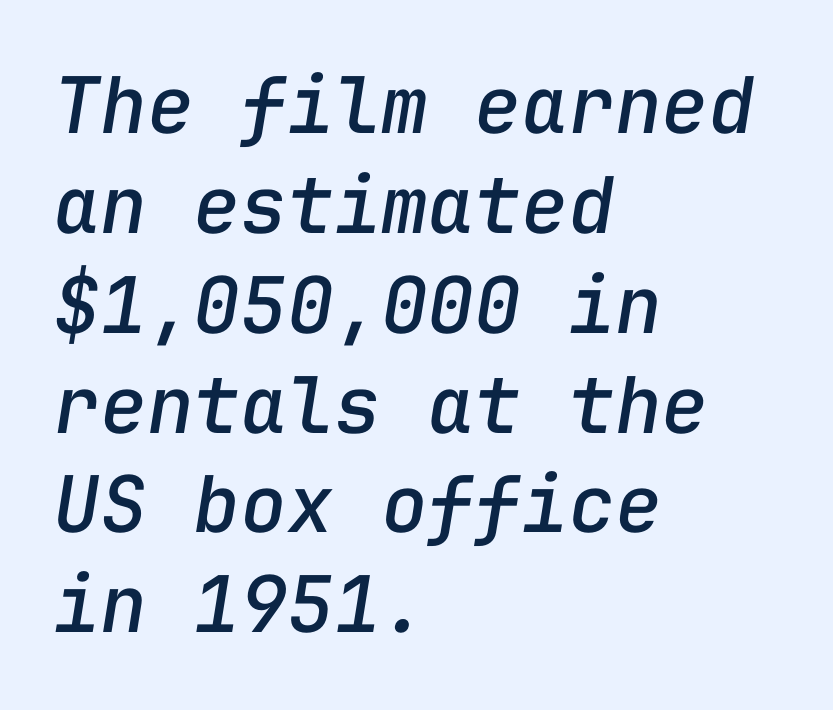
The face used here is monospaced, like something from a code editor. The rendering anchors every line to the left-hand side. Between one letter and the next there's only the usual sliver of space. Interline gaps are of average width in this sample. The specimen omits any rule beneath the text block's lines. Yep, that's italic — everything's leaning.
